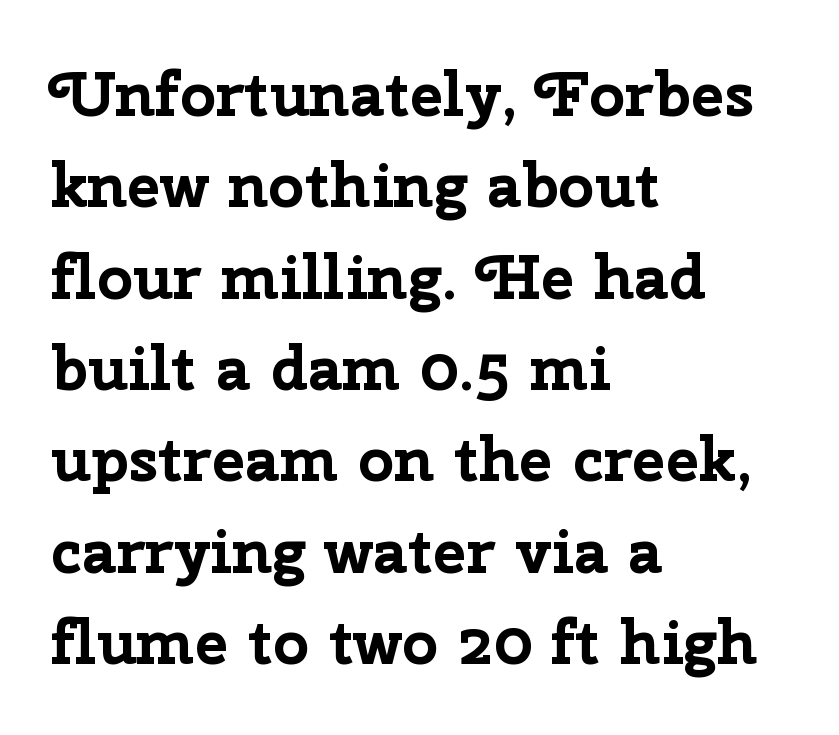
The image shows 63 px bold sans-serif type, upright; set left-aligned, normal line spacing (1.45x), normal letter spacing, not underlined; low stroke contrast and a medium x-height.
